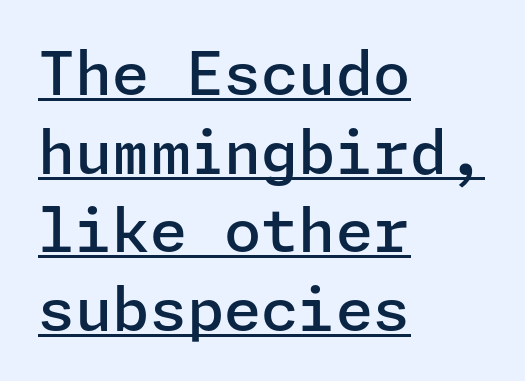
The image shows 60 px semibold sans-serif type, upright; set left-aligned, normal line spacing (1.31x), normal letter spacing, underlined; low stroke contrast and a medium x-height.
